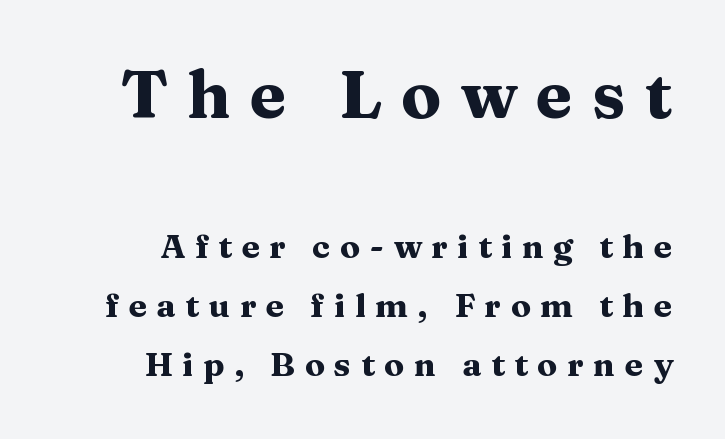
Q: Is the text bold? A: Yes.
Q: Is the text italic (slanted)? A: No, it is upright.
Q: Is the typeface a serif or a sans-serif typeface? A: Serif.
Q: Is the text underlined? A: No.
Q: Is the spacing between letters normal or unusually wide? A: Unusually wide.
Q: Which block of text is set in a larger size, the first (top) or the second (bottom)? A: The first (top) one.
Q: Width (condensed, normal, or wide)? A: Wide.
Q: Stroke contrast? A: Medium.
Q: x-height? A: Medium.
Q: Monospaced? A: No.
